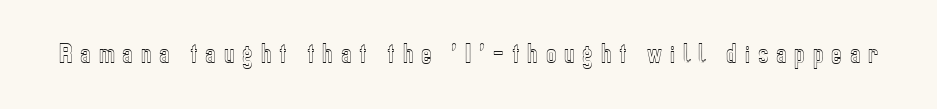
The image shows 22 px text type, upright; set unusually wide letter spacing (+0.36 em), not underlined.
